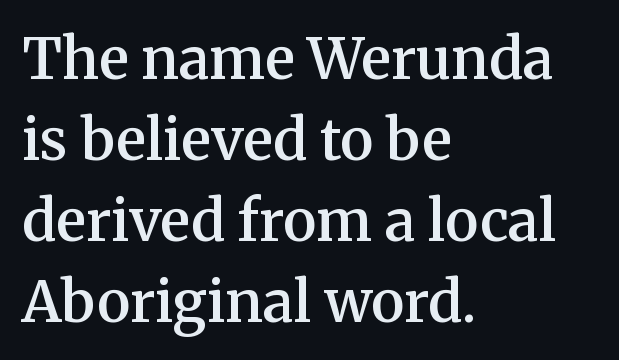
The image shows 57 px semibold serif type, upright; set left-aligned, normal line spacing (1.42x), normal letter spacing, not underlined; medium stroke contrast and a medium x-height.
